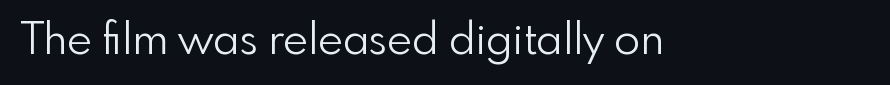
{"serif": "no", "italic": "no", "bold": "no", "weight": "light", "width": "normal", "x_height": "small", "monospaced": "no", "underline": "no", "letter_spacing": "normal", "letter_spacing_em": 0.0, "glyph_px": 43}
